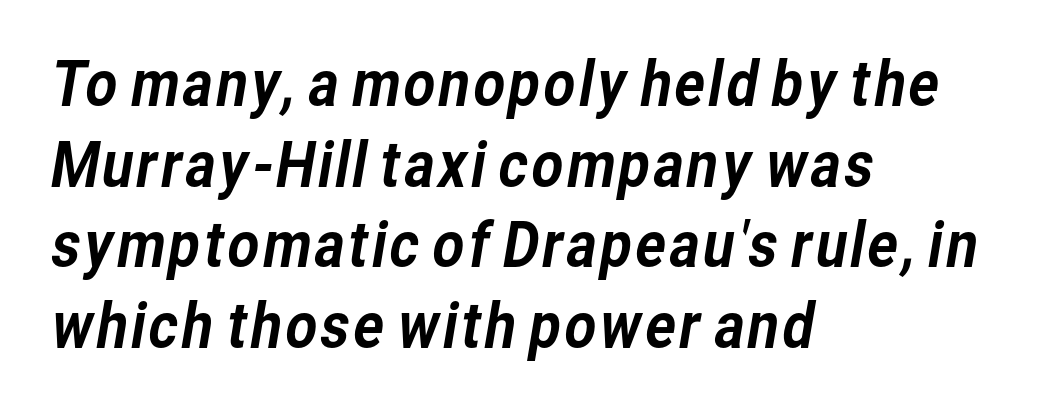
Q: Is the typeface a serif or a sans-serif typeface? A: Sans-serif.
Q: Is the text underlined? A: No.
Q: How is the paragraph aligned? A: Left-aligned.
Q: Is the spacing between letters normal or unusually wide? A: Normal.
Q: Is the spacing between lines tight, normal or loose? A: Normal.
Q: Width (condensed, normal, or wide)? A: Normal.
Q: Stroke contrast? A: Low.
Q: x-height? A: Medium.
Q: Monospaced? A: No.
